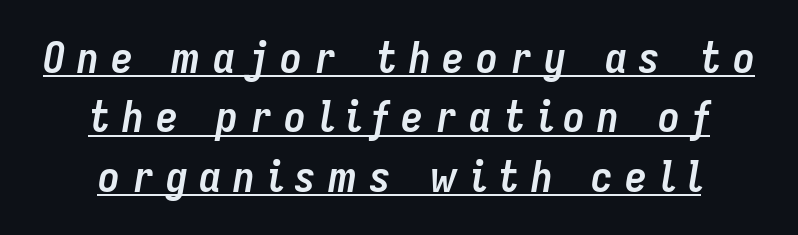
{"italic": "yes", "lean": "right", "slant_degrees": 9, "bold": "yes", "weight": "semibold", "width": "condensed", "stroke_contrast": "low", "x_height": "medium", "monospaced": "no", "underline": "yes", "align": "center", "line_spacing": "normal", "line_spacing_ratio": 1.35, "letter_spacing": "wide", "letter_spacing_em": 0.27, "glyph_px": 44}
